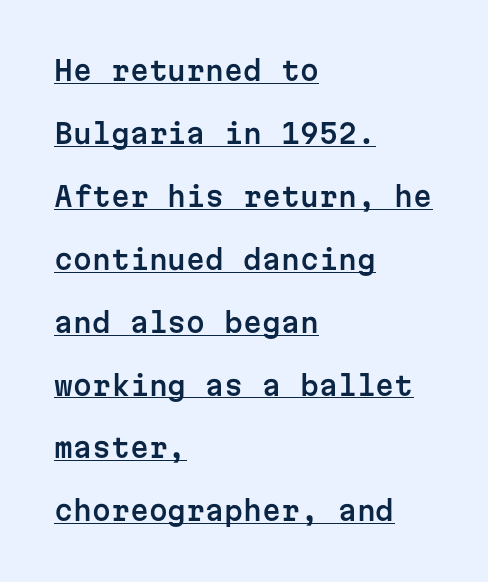
{"italic": "no", "underline": "yes", "align": "left", "line_spacing": "loose", "line_spacing_ratio": 2.33, "letter_spacing": "normal", "letter_spacing_em": 0.0, "glyph_px": 27}
